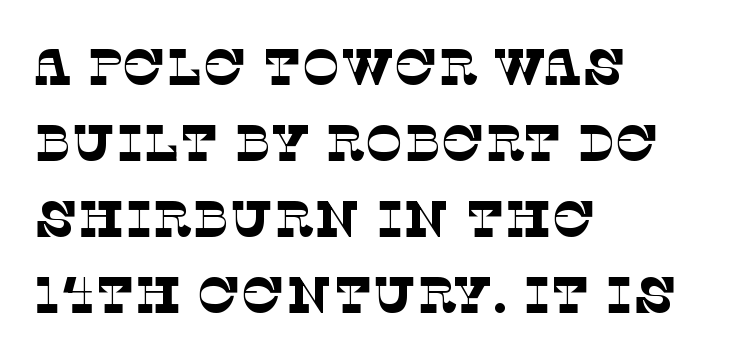
{"serif": "yes", "bold": "no", "weight": "thin", "width": "normal", "stroke_contrast": "low", "x_height": "large", "monospaced": "no", "underline": "no", "align": "left", "line_spacing": "normal", "line_spacing_ratio": 1.49, "letter_spacing": "normal", "letter_spacing_em": 0.0, "glyph_px": 51}
